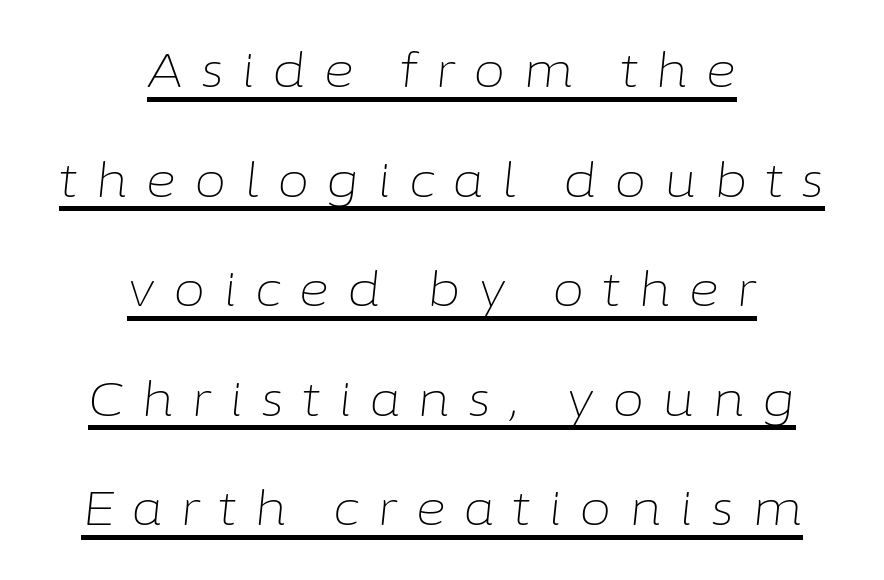
Q: Is the text bold? A: No.
Q: Is the text italic (slanted)? A: Yes, it leans right by about 6 degrees.
Q: Is the text underlined? A: Yes.
Q: How is the paragraph aligned? A: Centered.
Q: Is the spacing between letters normal or unusually wide? A: Unusually wide.
Q: Is the spacing between lines tight, normal or loose? A: Loose.
Q: Width (condensed, normal, or wide)? A: Normal.
Q: Stroke contrast? A: Low.
Q: x-height? A: Medium.
Q: Monospaced? A: No.
